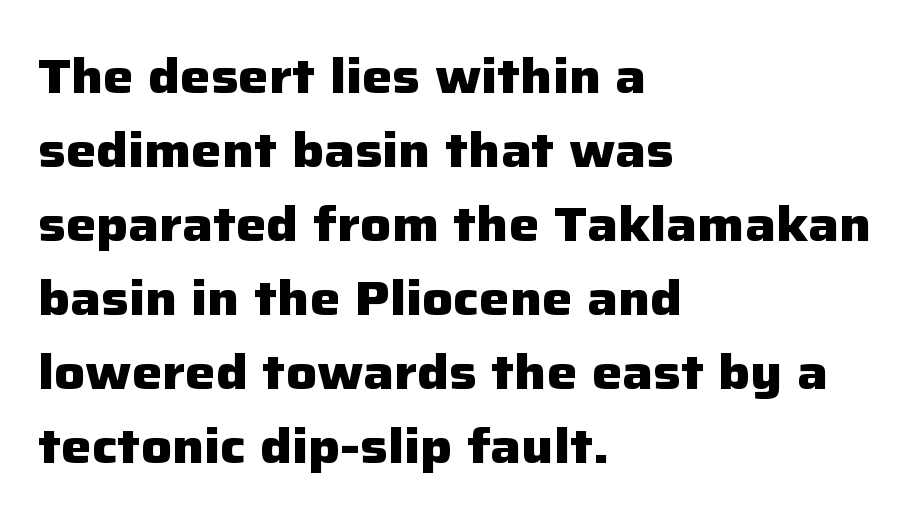
Q: Is the text bold? A: Yes.
Q: Is the text italic (slanted)? A: No, it is upright.
Q: Is the typeface a serif or a sans-serif typeface? A: Sans-serif.
Q: Is the text underlined? A: No.
Q: How is the paragraph aligned? A: Left-aligned.
Q: Is the spacing between letters normal or unusually wide? A: Normal.
Q: Is the spacing between lines tight, normal or loose? A: Normal.
Q: Width (condensed, normal, or wide)? A: Normal.
Q: Stroke contrast? A: Low.
Q: x-height? A: Medium.
Q: Monospaced? A: No.
